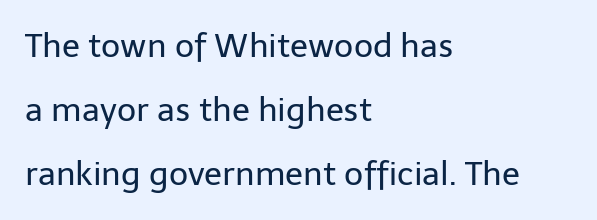
The image shows 33 px regular-weight sans-serif type, upright; set left-aligned, loose line spacing (1.94x), normal letter spacing, not underlined; low stroke contrast and a medium x-height.
